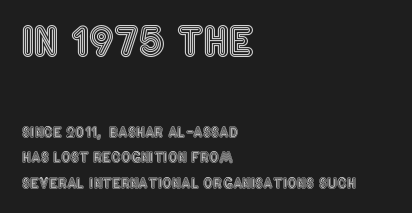
The passage shown has conventional tracking throughout. Every row of glyphs begins at an identical x-position on the left. The face used here is proportionally spaced, like ordinary book or web type. Ordinary non-slanted type is in use. Only glyphs here, with clear space below each row.
